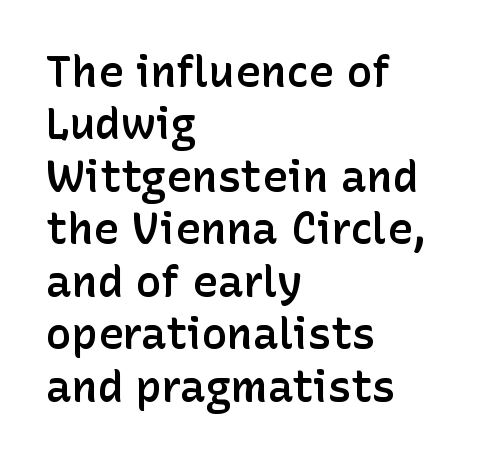
Q: Is the text bold? A: Semi-bold.
Q: Is the text italic (slanted)? A: No, it is upright.
Q: Is the typeface a serif or a sans-serif typeface? A: Sans-serif.
Q: Is the text underlined? A: No.
Q: How is the paragraph aligned? A: Left-aligned.
Q: Is the spacing between letters normal or unusually wide? A: Normal.
Q: Width (condensed, normal, or wide)? A: Normal.
Q: Stroke contrast? A: Low.
Q: x-height? A: Medium.
Q: Monospaced? A: No.
